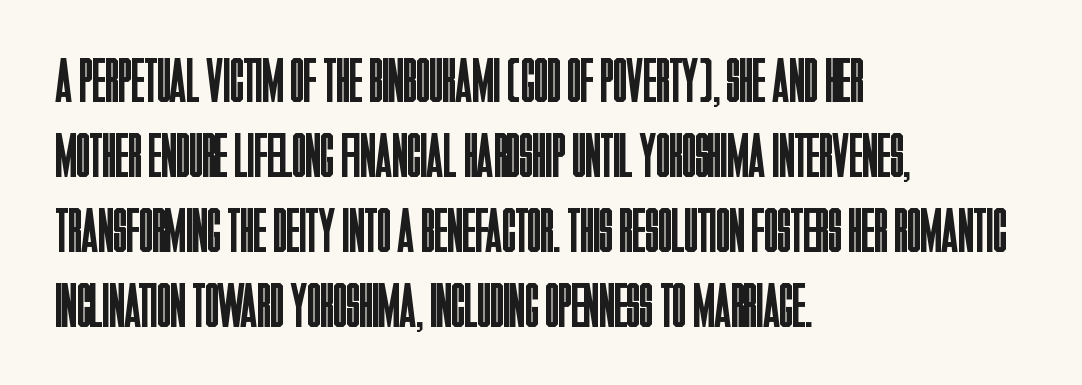
The cut favours lightness, reaching ordinary text weight at its darkest. Note the varied advance widths — an 'i' is clearly narrower than an 'm'. The type sits square on the baseline with zero lean. The rendering anchors every line to the left-hand side. This sample uses a sans-serif face. These lines keep a tight, regular rhythm from letter to letter.
